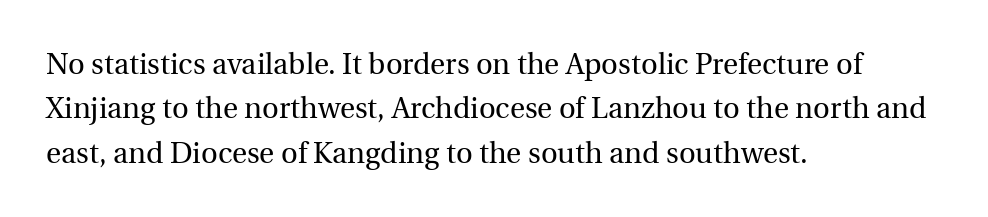
Weight: not bold — regular or lighter. Letterform terminals end in serifs throughout the passage. Proportional: the letters do not fall into vertical columns. Where is the straight margin? On the left. Designer's note — italics off, roman on. The words here are not underlined.
